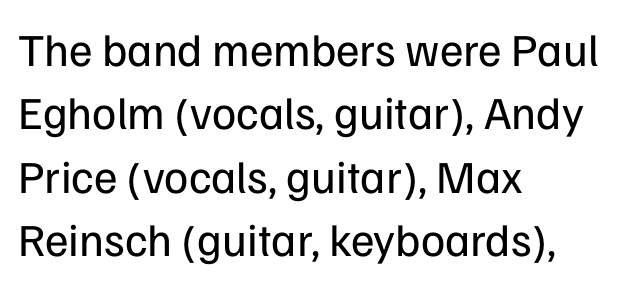
The image shows 46 px regular-weight sans-serif type, upright; set left-aligned, normal line spacing (1.38x), normal letter spacing, not underlined; low stroke contrast and a medium x-height.
